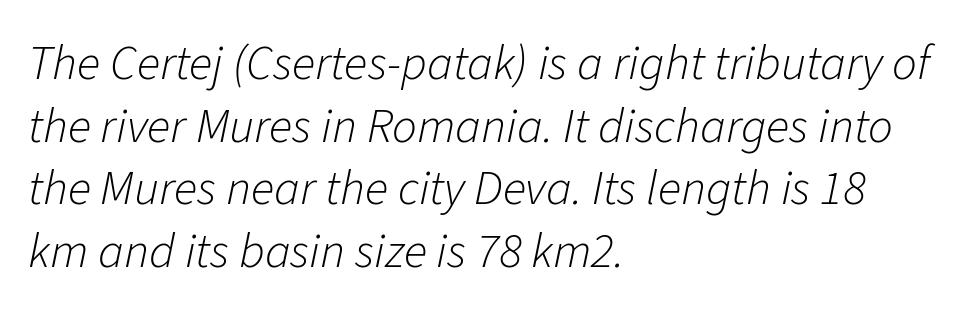
Alignment: flush left. Emphasis-style slanted type is in use. Words appear dense and cohesive because spacing is normal. Regular leading. Note the varied advance widths — an 'i' is clearly narrower than an 'm'. No word sits above an underline.
